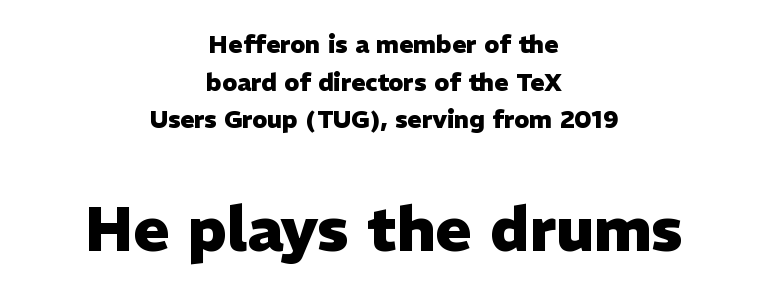
The image shows 61 px heavy sans-serif type, upright; set centered, normal line spacing (1.57x), normal letter spacing, not underlined; the second (bottom) block is 2.54x larger; low stroke contrast and a medium x-height.
